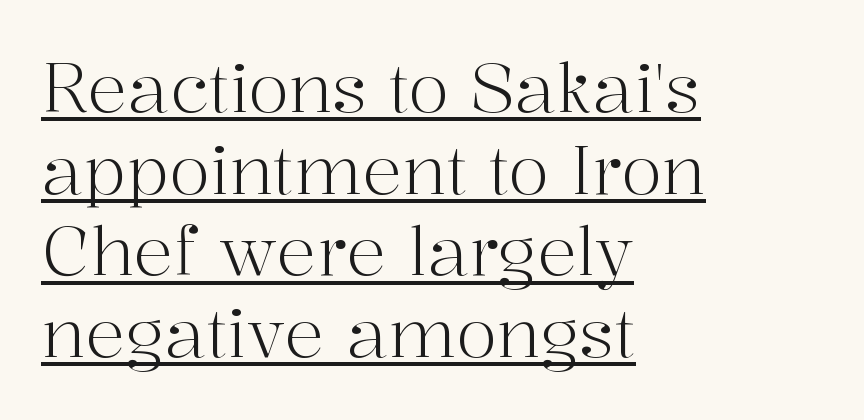
The image shows 67 px light serif type, upright; set left-aligned, line spacing 1.22x, normal letter spacing, underlined; high stroke contrast and a medium x-height.
